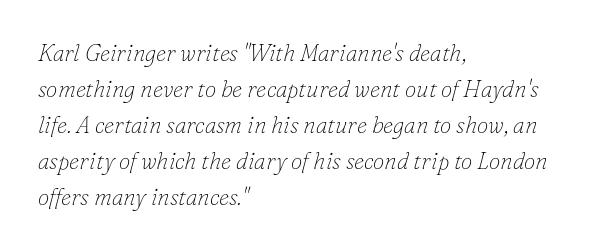
The image shows 23 px text type, italic (leaning right); set left-aligned, normal line spacing (1.56x), normal letter spacing, not underlined.
